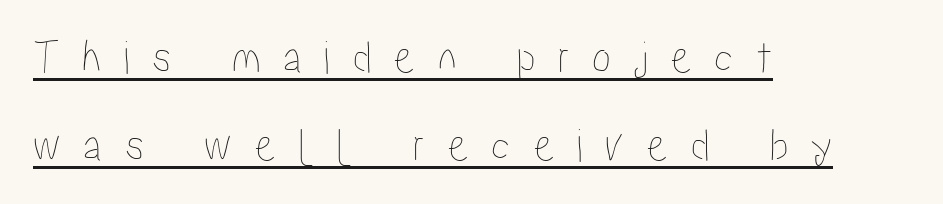
The image shows 48 px condensed type, upright; set left-aligned, line spacing 1.84x, unusually wide letter spacing (+0.46 em), underlined; low stroke contrast and a medium x-height.
